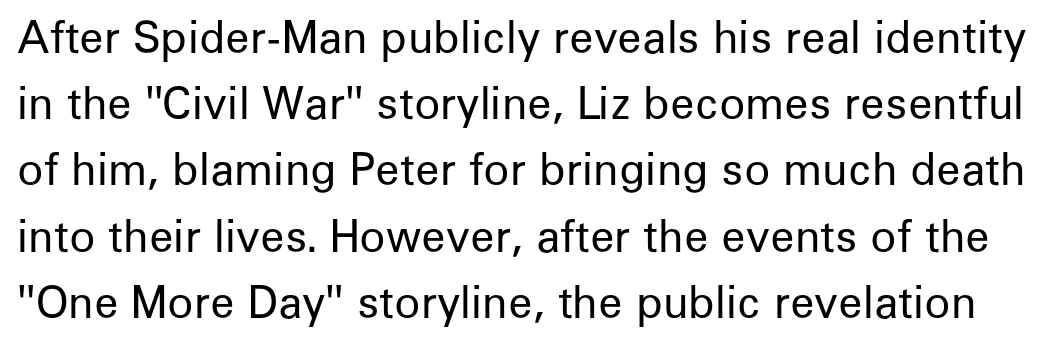
{"serif": "no", "italic": "no", "bold": "no", "weight": "regular", "width": "normal", "stroke_contrast": "low", "x_height": "medium", "monospaced": "no", "underline": "no", "line_spacing": "normal", "line_spacing_ratio": 1.54, "letter_spacing": "normal", "letter_spacing_em": 0.0, "glyph_px": 43}
